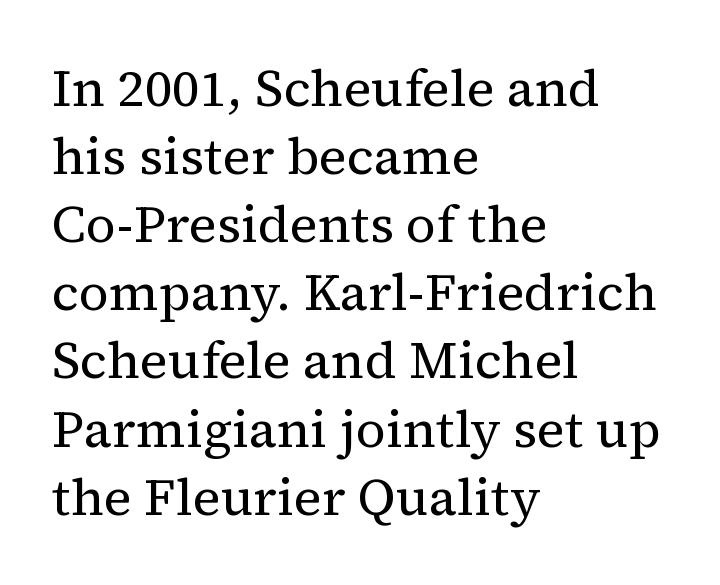
The image shows 52 px regular-weight serif type, upright; set left-aligned, normal line spacing (1.31x), normal letter spacing, not underlined; medium stroke contrast and a medium x-height.
